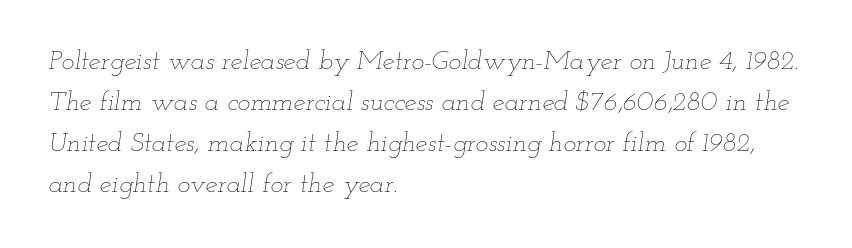
The image shows 27 px text type, italic (leaning right); set left-aligned, normal line spacing (1.52x), normal letter spacing, not underlined.
